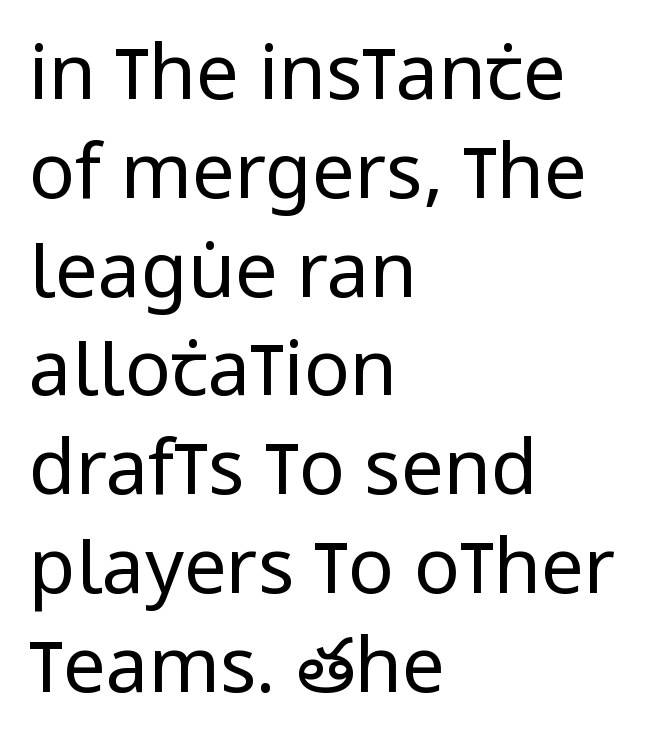
{"serif": "no", "italic": "no", "bold": "no", "weight": "regular", "width": "condensed", "stroke_contrast": "low", "x_height": "large", "monospaced": "no", "underline": "no", "align": "left", "line_spacing": "normal", "line_spacing_ratio": 1.3, "letter_spacing": "normal", "letter_spacing_em": 0.0, "glyph_px": 76}
